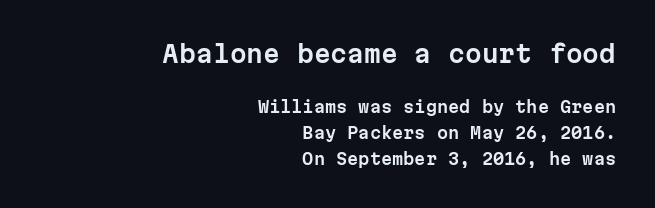
Q: Is the text italic (slanted)? A: No, it is upright.
Q: Is the text underlined? A: No.
Q: How is the paragraph aligned? A: Right-aligned.
Q: Is the spacing between letters normal or unusually wide? A: Normal.
Q: Is the spacing between lines tight, normal or loose? A: Normal.
Q: Which block of text is set in a larger size, the first (top) or the second (bottom)? A: The first (top) one.
